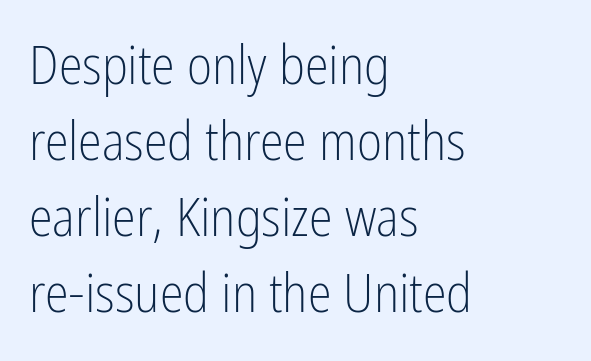
{"serif": "no", "italic": "no", "bold": "no", "weight": "light", "width": "condensed", "stroke_contrast": "low", "x_height": "medium", "monospaced": "no", "underline": "no", "align": "left", "line_spacing": "normal", "line_spacing_ratio": 1.41, "letter_spacing": "normal", "letter_spacing_em": 0.0, "glyph_px": 54}
